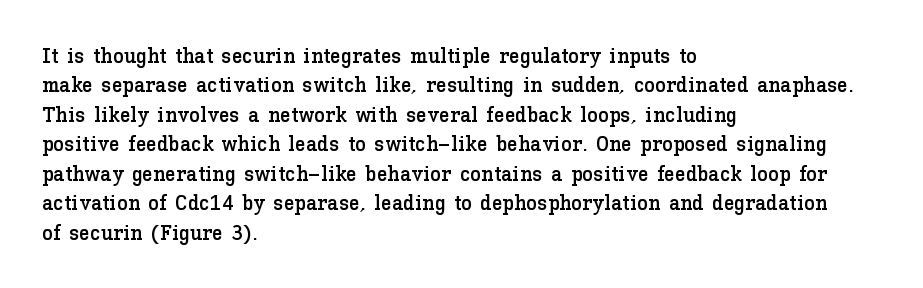
Q: Is the text italic (slanted)? A: No, it is upright.
Q: Is the text underlined? A: No.
Q: How is the paragraph aligned? A: Left-aligned.
Q: Is the spacing between letters normal or unusually wide? A: Normal.
Q: Is the spacing between lines tight, normal or loose? A: Normal.
